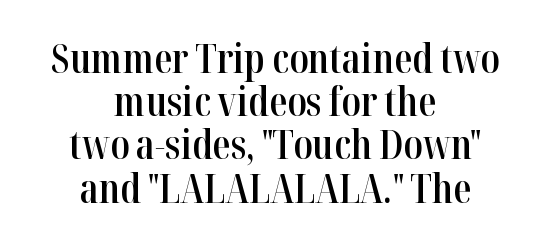
You could not count columns in this text — the font is proportionally spaced. Strokes here are thickened, but only to semibold level. The rendering uses a small line-height, squeezing the rows. Letterform terminals end in serifs throughout the passage. Posture: straight, roman, zero tilt. Compared with typical body copy, the letter spacing here is the same.
